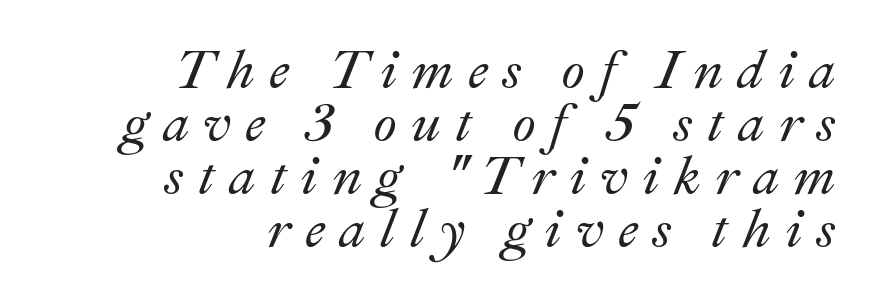
The image shows 54 px text type, italic (leaning right); set right-aligned, tight line spacing (0.98x), unusually wide letter spacing (+0.26 em), not underlined; medium stroke contrast and a small x-height.
